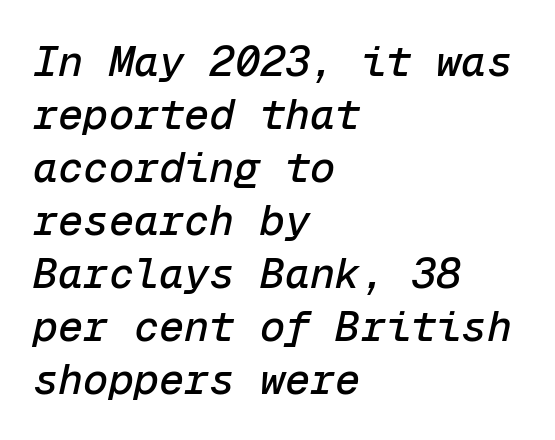
The image shows 42 px text type, italic (leaning right), monospaced; set left-aligned, normal line spacing (1.26x), normal letter spacing, not underlined; low stroke contrast and a medium x-height.
